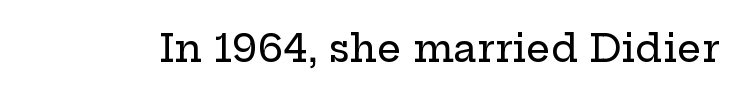
The image shows 38 px wide serif type, upright; set normal letter spacing, not underlined; low stroke contrast and a medium x-height.
